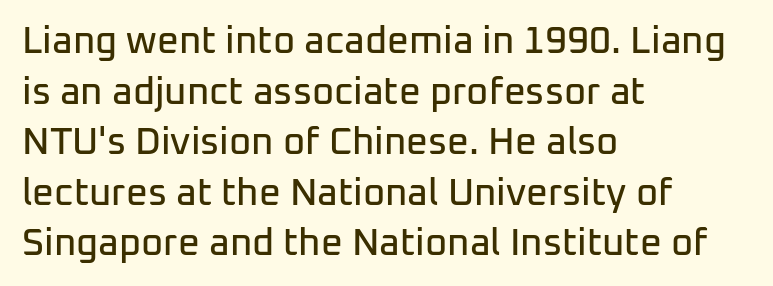
The face used here is proportionally spaced, like ordinary book or web type. Does the copy run flush right? No — it runs flush left. This sample keeps an unexceptional amount of space between lines. The rendering keeps characters at their native spacing. Does the type have serifs? No, each stem ends abruptly. Any mark beneath the type? The region is blank.
